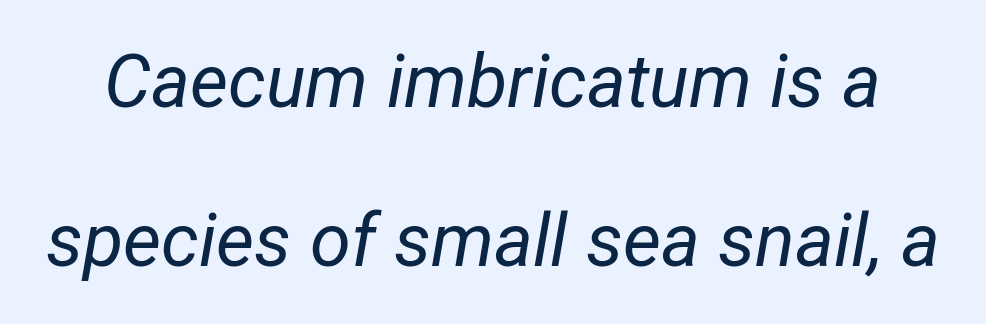
The face used here is proportionally spaced, like ordinary book or web type. Default kerning and tracking; the words read as compact shapes. Each stroke keeps to a modest, everyday thickness or less. Letters rest on an invisible, unmarked baseline. Summary of vertical rhythm: relaxed, with wide interline spacing. Yep, that's italic — everything's leaning.
